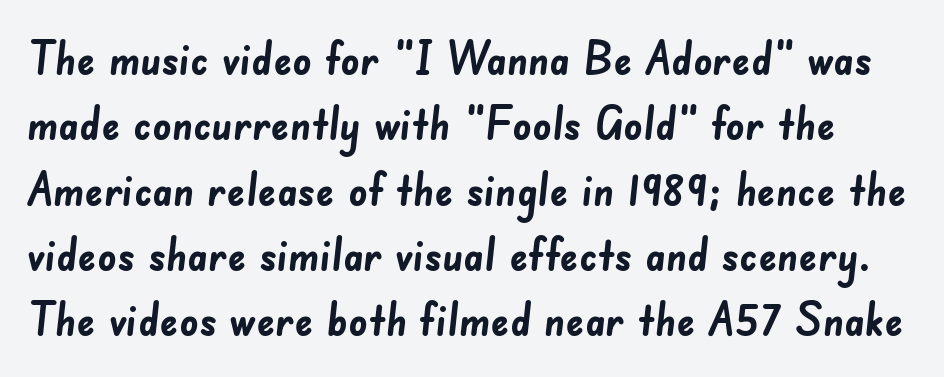
Q: Is the text bold? A: Yes.
Q: Is the typeface a serif or a sans-serif typeface? A: Sans-serif.
Q: Is the text underlined? A: No.
Q: Is the spacing between letters normal or unusually wide? A: Normal.
Q: Is the spacing between lines tight, normal or loose? A: Normal.
Q: Width (condensed, normal, or wide)? A: Normal.
Q: Stroke contrast? A: Low.
Q: x-height? A: Small.
Q: Monospaced? A: No.
